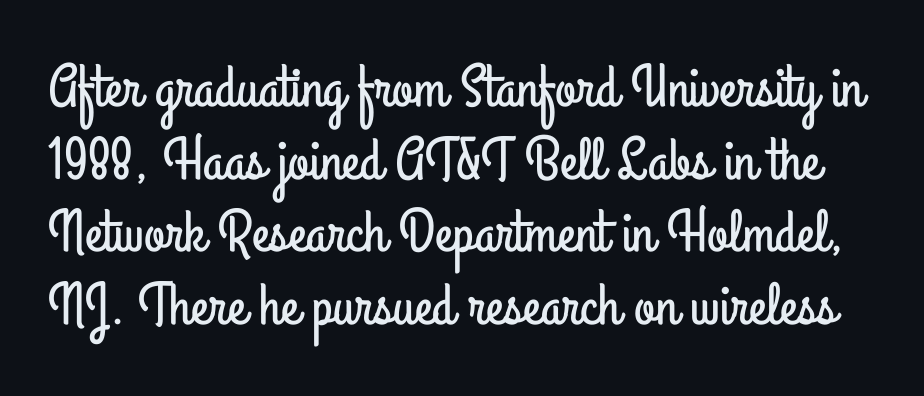
{"serif": "no", "italic": "no", "width": "condensed", "stroke_contrast": "low", "x_height": "small", "monospaced": "no", "underline": "no", "line_spacing_ratio": 1.21, "letter_spacing": "normal", "letter_spacing_em": 0.0, "glyph_px": 60}
